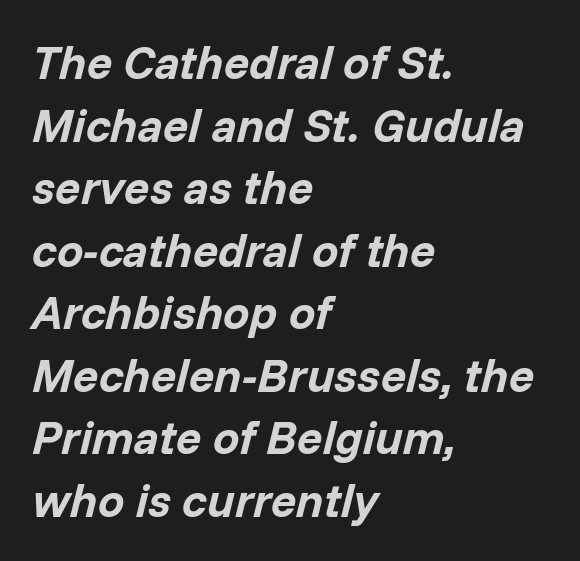
A typesetter would call this leading conventional body-copy spacing. Each row of text sits above clean, open space. Varying glyph widths throughout — classic text-font behaviour. The typesetting leans heavy: a genuine bold. Reading down the block, your eye returns to a fixed left position each line.
